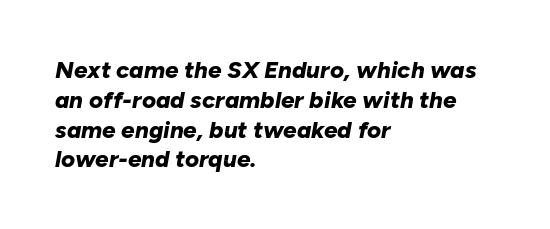
Q: Is the text bold? A: Yes.
Q: Is the text italic (slanted)? A: Yes, it leans right by about 10 degrees.
Q: Is the text underlined? A: No.
Q: How is the paragraph aligned? A: Left-aligned.
Q: Is the spacing between letters normal or unusually wide? A: Normal.
